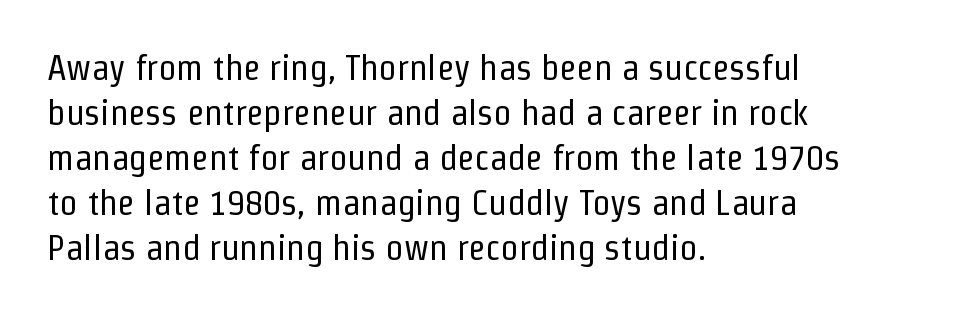
{"serif": "no", "italic": "no", "bold": "no", "weight": "regular", "width": "condensed", "stroke_contrast": "low", "x_height": "medium", "monospaced": "no", "underline": "no", "align": "left", "line_spacing": "normal", "line_spacing_ratio": 1.25, "letter_spacing": "normal", "letter_spacing_em": 0.0, "glyph_px": 36}
